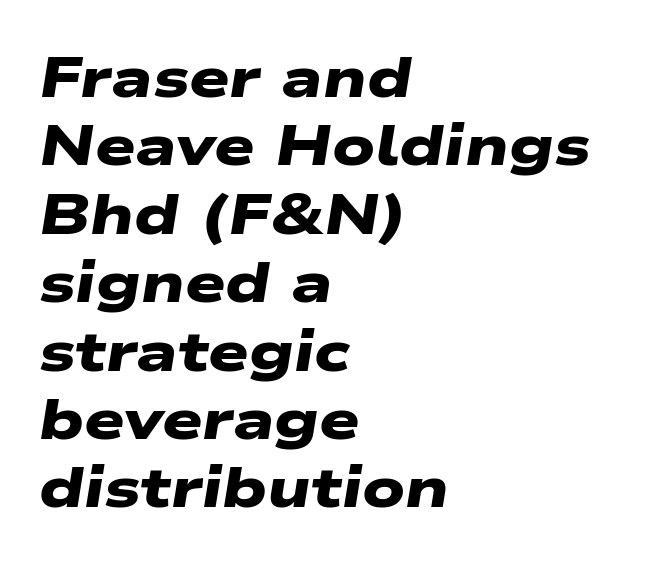
{"serif": "no", "bold": "yes", "weight": "heavy", "width": "wide", "stroke_contrast": "low", "x_height": "medium", "monospaced": "no", "underline": "no", "align": "left", "line_spacing_ratio": 1.2, "letter_spacing": "normal", "letter_spacing_em": 0.0, "glyph_px": 57}
